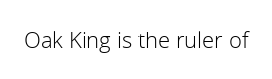
The space directly below the letters is spotless. Quick note: not italic, upright. The line texture is even and compact thanks to regular tracking. These glyphs show unthickened strokes, regular width or finer.
